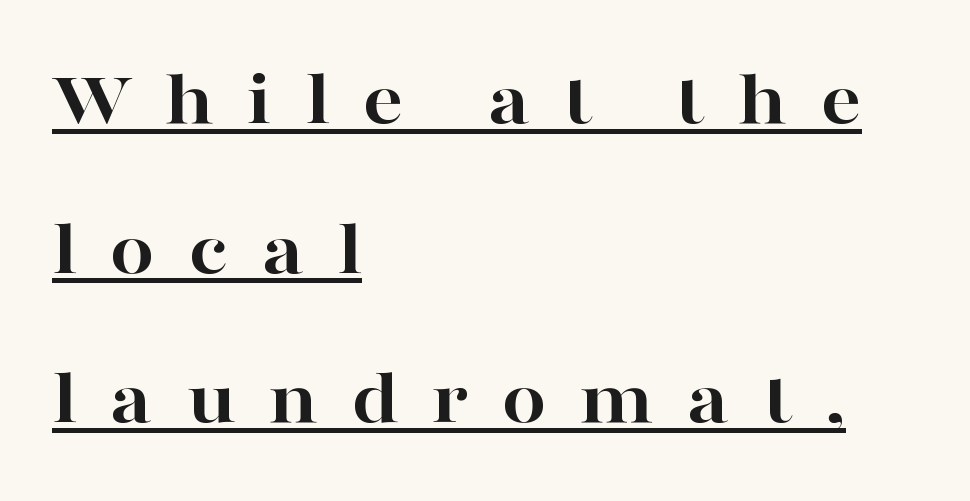
Is the block centered? No — it sits flush against the left margin. Designer's note — italics off, roman on. This sample carries an underscore along the baseline area. Old-style or modern, the face here clearly has serifs. Heavy-handed strokes throughout: this text is bold.
